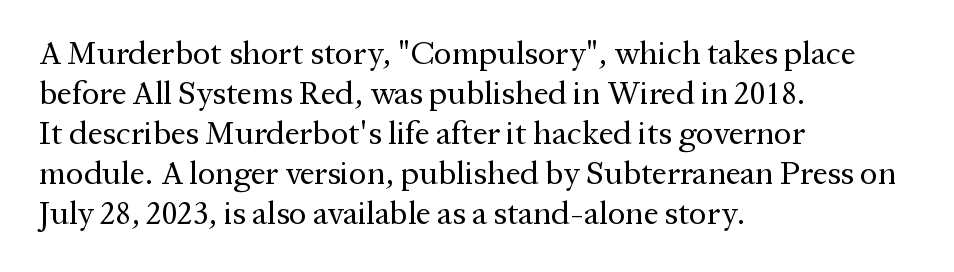
The image shows 33 px regular-weight serif type, upright; set left-aligned, line spacing 1.21x, normal letter spacing, not underlined; medium stroke contrast and a medium x-height.
